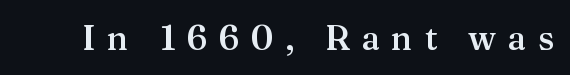
A typesetter would call this heavily tracked-out type. Weight check: semibold — heavier than regular, not quite bold. Looks like regular typesetting: each glyph gets only the width it needs. Style check: upright.
